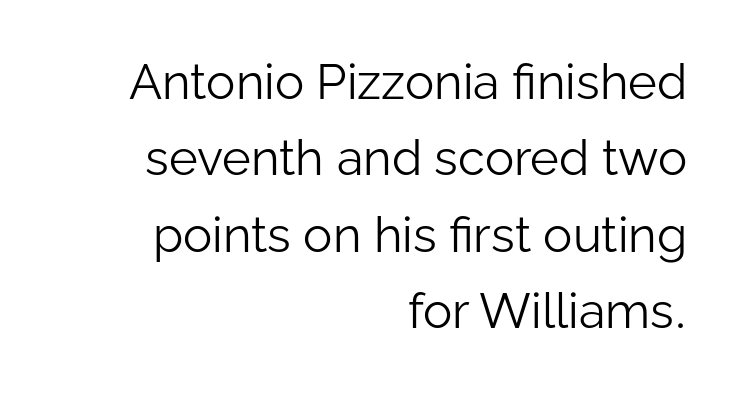
{"serif": "no", "italic": "no", "bold": "no", "weight": "light", "width": "normal", "stroke_contrast": "low", "x_height": "medium", "monospaced": "no", "underline": "no", "align": "right", "line_spacing": "normal", "line_spacing_ratio": 1.56, "letter_spacing": "normal", "letter_spacing_em": 0.0, "glyph_px": 49}
